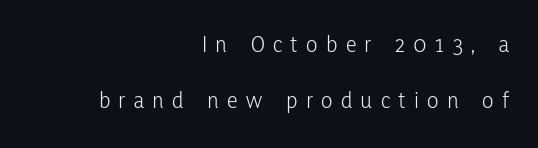
{"italic": "no", "bold": "no", "underline": "no", "align": "right", "line_spacing": "loose", "line_spacing_ratio": 2.35, "letter_spacing": "wide", "letter_spacing_em": 0.35, "glyph_px": 24}
